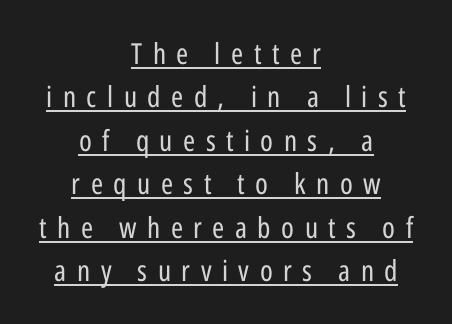
{"serif": "no", "italic": "no", "bold": "no", "weight": "regular", "width": "condensed", "stroke_contrast": "low", "x_height": "medium", "monospaced": "no", "underline": "yes", "align": "center", "line_spacing": "normal", "line_spacing_ratio": 1.5, "letter_spacing": "wide", "letter_spacing_em": 0.36, "glyph_px": 29}
